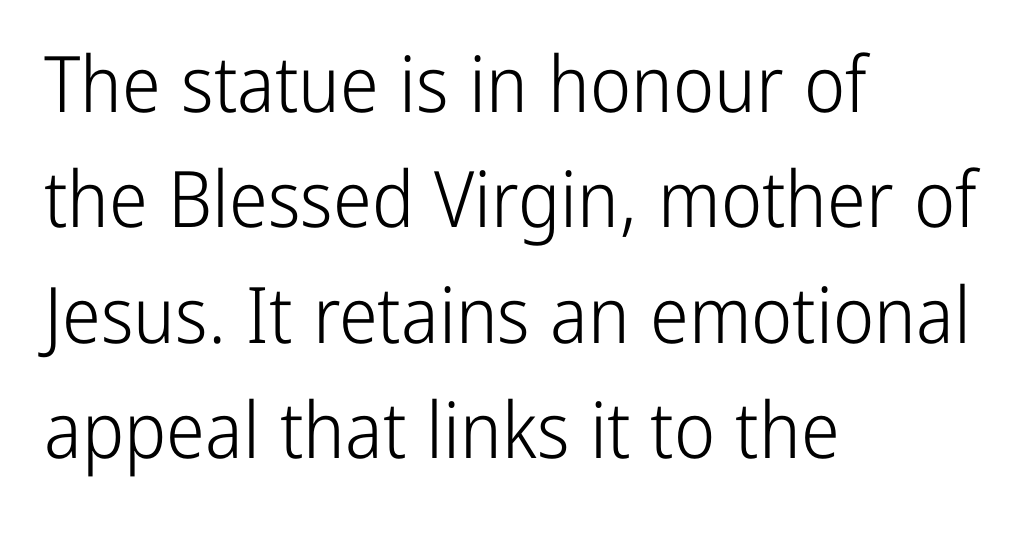
Q: Is the text bold? A: No.
Q: Is the text italic (slanted)? A: No, it is upright.
Q: Is the typeface a serif or a sans-serif typeface? A: Sans-serif.
Q: Is the text underlined? A: No.
Q: How is the paragraph aligned? A: Left-aligned.
Q: Is the spacing between letters normal or unusually wide? A: Normal.
Q: Is the spacing between lines tight, normal or loose? A: Normal.
Q: Width (condensed, normal, or wide)? A: Condensed.
Q: Stroke contrast? A: Low.
Q: x-height? A: Medium.
Q: Monospaced? A: No.
